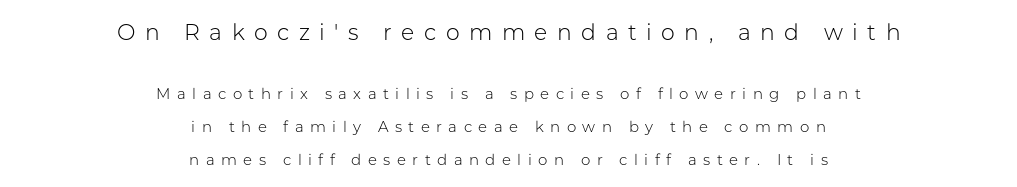
Short and long lines alike share a common midpoint. A great deal of white space separates one row of letters from the next. The face used here appears at its bigger size in the upper chunk. Stroke mass is kept to a normal reading level or below.
